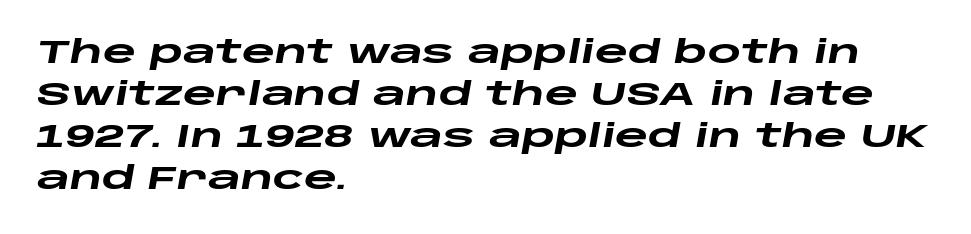
{"italic": "yes", "lean": "right", "slant_degrees": 10, "bold": "yes", "weight": "heavy", "width": "wide", "stroke_contrast": "low", "x_height": "large", "monospaced": "no", "underline": "no", "align": "left", "line_spacing": "normal", "line_spacing_ratio": 1.31, "letter_spacing": "normal", "letter_spacing_em": 0.0, "glyph_px": 32}
